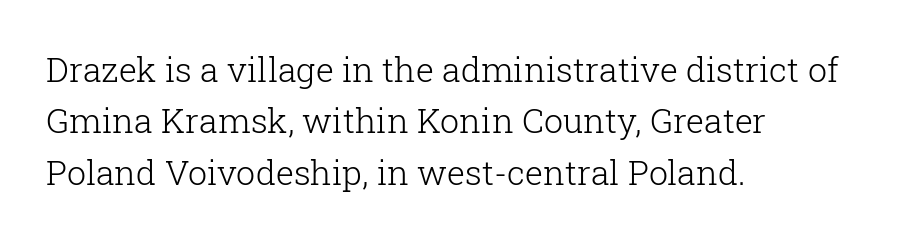
{"serif": "yes", "italic": "no", "bold": "no", "weight": "light", "width": "normal", "stroke_contrast": "low", "x_height": "medium", "monospaced": "no", "underline": "no", "align": "left", "line_spacing": "normal", "line_spacing_ratio": 1.51, "letter_spacing": "normal", "letter_spacing_em": 0.0, "glyph_px": 34}
